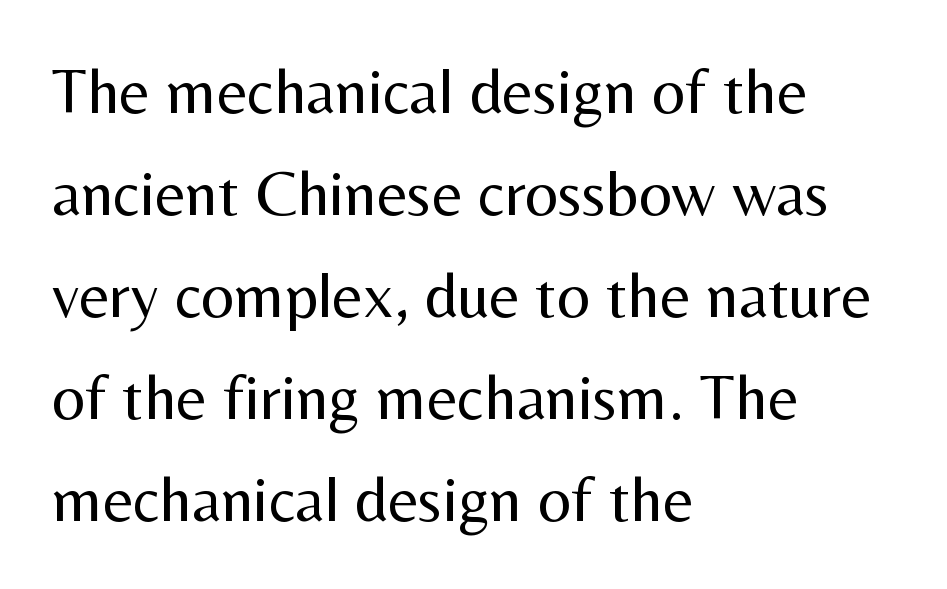
Q: Is the text bold? A: No.
Q: Is the text italic (slanted)? A: No, it is upright.
Q: Is the typeface a serif or a sans-serif typeface? A: Sans-serif.
Q: Is the text underlined? A: No.
Q: How is the paragraph aligned? A: Left-aligned.
Q: Is the spacing between letters normal or unusually wide? A: Normal.
Q: Is the spacing between lines tight, normal or loose? A: Normal.
Q: Width (condensed, normal, or wide)? A: Normal.
Q: Stroke contrast? A: Medium.
Q: x-height? A: Medium.
Q: Monospaced? A: No.
